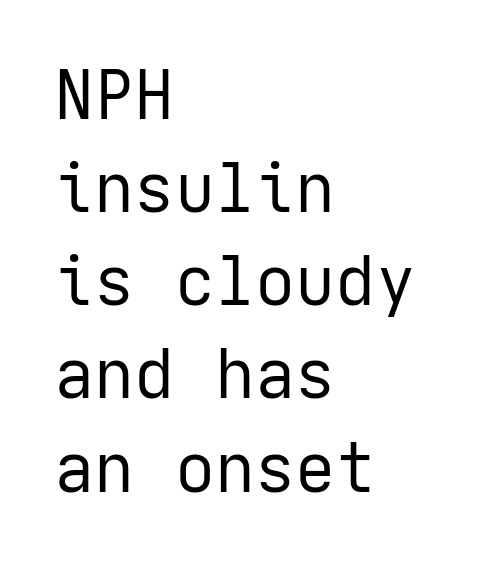
Q: Is the text bold? A: No.
Q: Is the text italic (slanted)? A: No, it is upright.
Q: Is the typeface a serif or a sans-serif typeface? A: Sans-serif.
Q: Is the text underlined? A: No.
Q: How is the paragraph aligned? A: Left-aligned.
Q: Is the spacing between letters normal or unusually wide? A: Normal.
Q: Is the spacing between lines tight, normal or loose? A: Normal.
Q: Width (condensed, normal, or wide)? A: Normal.
Q: Stroke contrast? A: Low.
Q: x-height? A: Medium.
